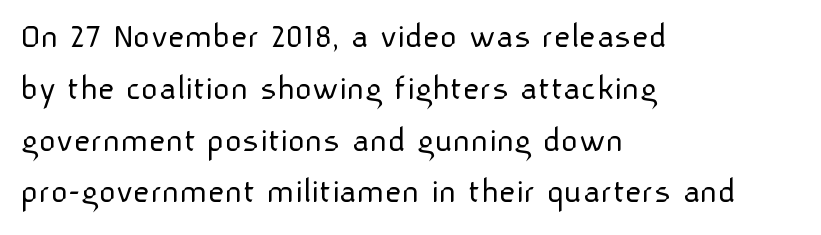
The image shows 37 px light sans-serif type, upright; set left-aligned, normal line spacing (1.4x), normal letter spacing, not underlined; low stroke contrast and a medium x-height.
